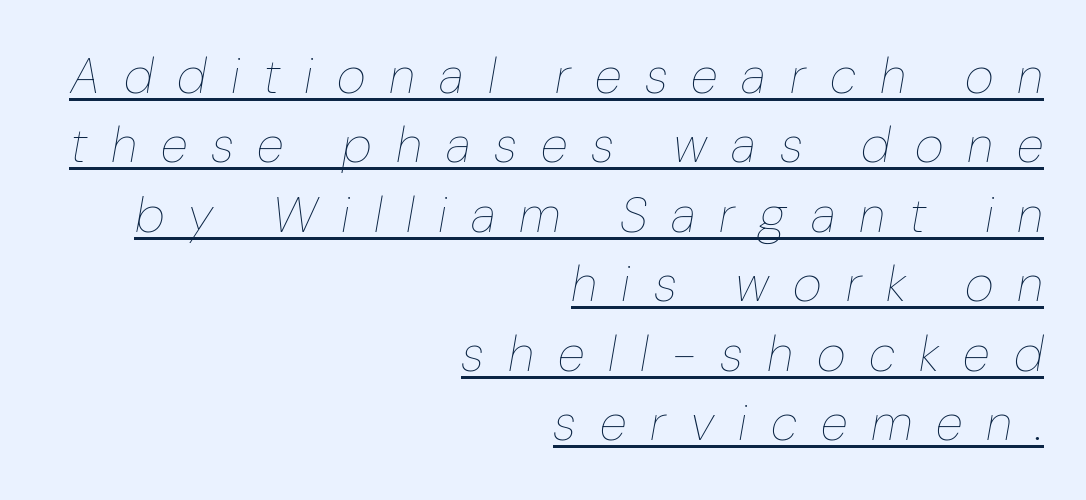
The image shows 50 px thin type, italic (leaning right); set right-aligned, normal line spacing (1.39x), unusually wide letter spacing (+0.48 em), underlined; low stroke contrast and a medium x-height.
